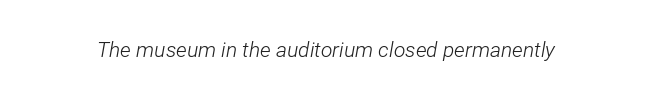
{"italic": "yes", "lean": "right", "slant_degrees": 12, "bold": "no", "underline": "no", "letter_spacing": "normal", "letter_spacing_em": 0.0, "glyph_px": 21}
